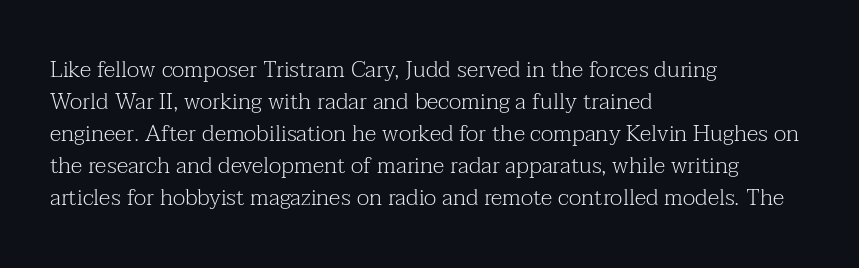
{"italic": "no", "bold": "no", "underline": "no", "align": "left", "line_spacing": "normal", "line_spacing_ratio": 1.39, "letter_spacing": "normal", "letter_spacing_em": 0.0, "glyph_px": 23}
